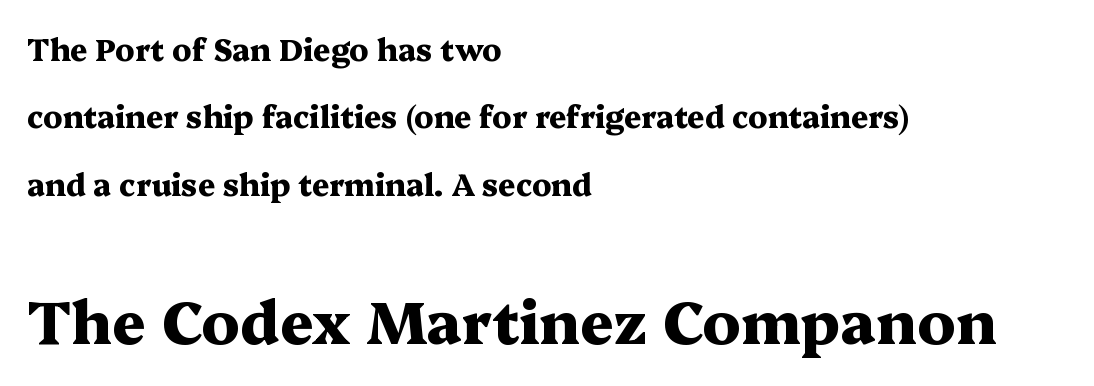
Q: Is the text bold? A: Yes.
Q: Is the text italic (slanted)? A: No, it is upright.
Q: Is the typeface a serif or a sans-serif typeface? A: Serif.
Q: Is the text underlined? A: No.
Q: How is the paragraph aligned? A: Left-aligned.
Q: Is the spacing between letters normal or unusually wide? A: Normal.
Q: Is the spacing between lines tight, normal or loose? A: Loose.
Q: Which block of text is set in a larger size, the first (top) or the second (bottom)? A: The second (bottom) one.
Q: Width (condensed, normal, or wide)? A: Wide.
Q: Stroke contrast? A: Medium.
Q: x-height? A: Medium.
Q: Monospaced? A: No.
